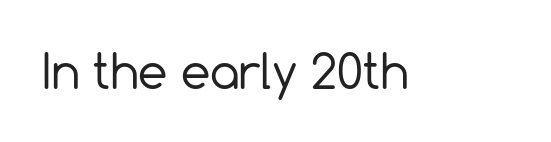
{"serif": "no", "italic": "no", "bold": "no", "weight": "regular", "width": "normal", "x_height": "medium", "monospaced": "no", "underline": "no", "letter_spacing": "normal", "letter_spacing_em": 0.0, "glyph_px": 47}
